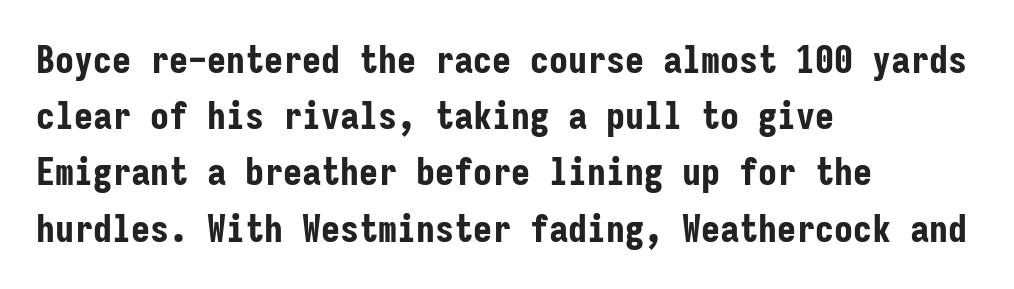
The setting favours the left margin, as ordinary paragraphs usually do. Underline: absent. This rendering employs a face without finishing strokes, i.e., a sans-serif. Evenly set lines give the paragraph a standard silhouette. Designer's note — italics off, roman on. The passage shown is emphatically bold.
